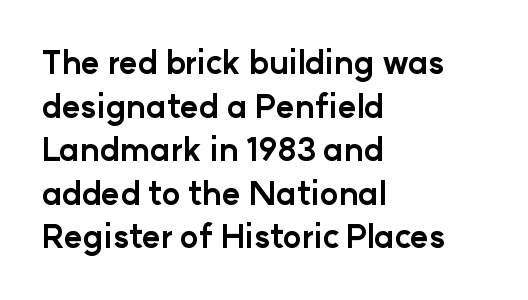
{"serif": "no", "italic": "no", "bold": "yes", "weight": "bold", "width": "normal", "stroke_contrast": "low", "x_height": "medium", "monospaced": "no", "underline": "no", "align": "left", "line_spacing": "normal", "line_spacing_ratio": 1.36, "letter_spacing": "normal", "letter_spacing_em": 0.0, "glyph_px": 32}
